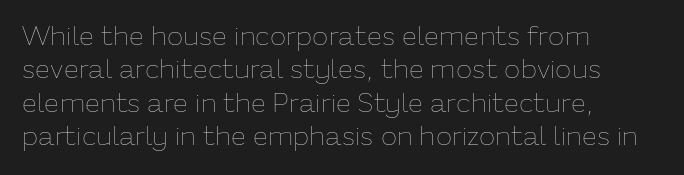
The image shows 27 px text type, upright; set left-aligned, line spacing 1.24x, normal letter spacing, not underlined.
